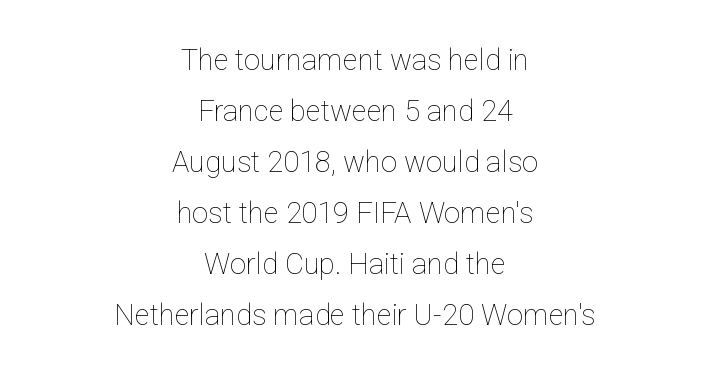
{"italic": "no", "bold": "no", "weight": "thin", "width": "normal", "stroke_contrast": "low", "x_height": "medium", "monospaced": "no", "underline": "no", "align": "center", "line_spacing_ratio": 1.76, "letter_spacing": "normal", "letter_spacing_em": 0.0, "glyph_px": 29}
